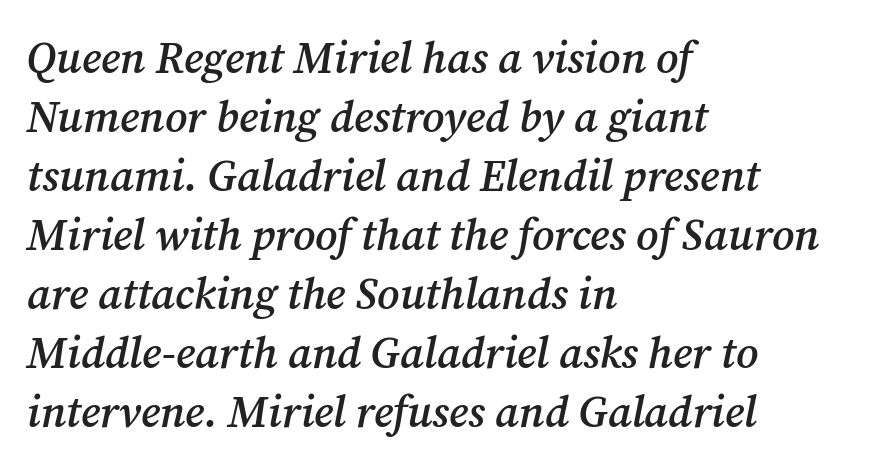
{"serif": "yes", "italic": "yes", "lean": "right", "slant_degrees": 12, "bold": "semi", "weight": "semibold", "width": "normal", "stroke_contrast": "medium", "x_height": "medium", "monospaced": "no", "underline": "no", "align": "left", "line_spacing": "normal", "line_spacing_ratio": 1.34, "letter_spacing": "normal", "letter_spacing_em": 0.0, "glyph_px": 44}
